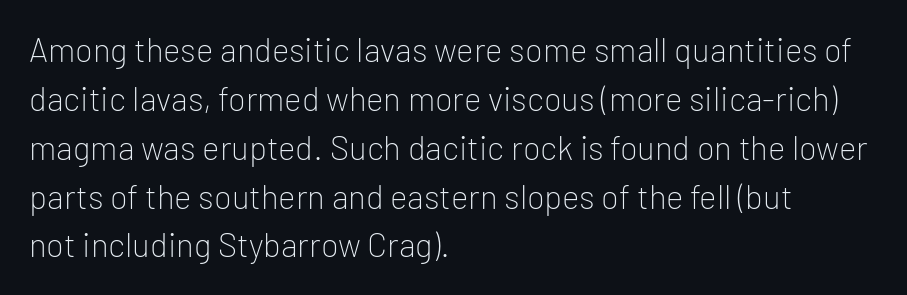
{"serif": "no", "italic": "no", "bold": "no", "weight": "light", "width": "normal", "stroke_contrast": "low", "x_height": "medium", "monospaced": "no", "underline": "no", "align": "left", "line_spacing": "normal", "line_spacing_ratio": 1.48, "letter_spacing": "normal", "letter_spacing_em": 0.0, "glyph_px": 33}
